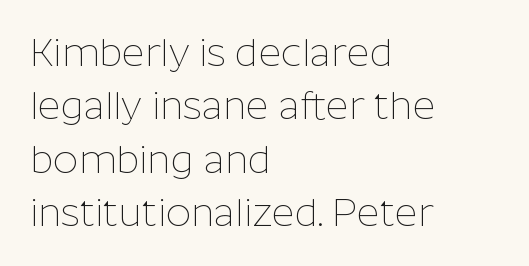
Compared with a typical body face, this is equally light or lighter still. No feet cap the strokes, marking this as sans-serif type. Do the letters lean? They stand straight. The passage shown is typed in a proportional face where columns would drift. The typesetter chose a ragged-right arrangement here.
